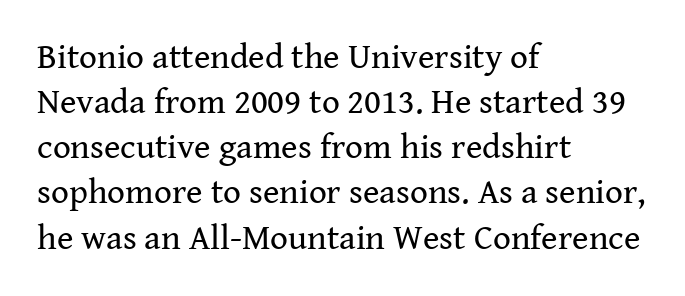
The image shows 35 px regular-weight serif type, upright; set left-aligned, normal line spacing (1.29x), normal letter spacing, not underlined; medium stroke contrast and a medium x-height.
